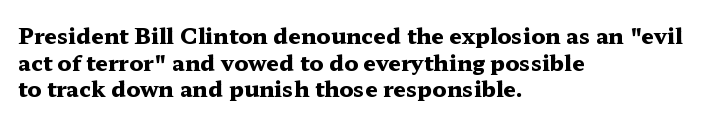
{"italic": "no", "bold": "yes", "underline": "no", "align": "left", "line_spacing_ratio": 1.21, "letter_spacing": "normal", "letter_spacing_em": 0.0, "glyph_px": 22}
